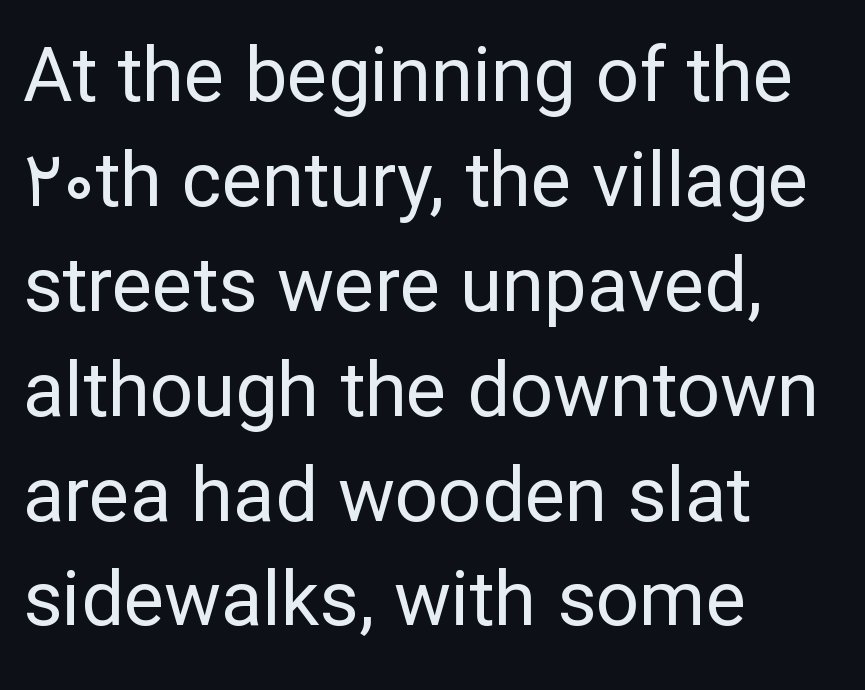
Weight: regular or lighter. This sample uses an upright cut, with every glyph sitting square on the baseline. Compared with typical body copy, the letter spacing here is the same. Rule under the text: the space is simply empty.
